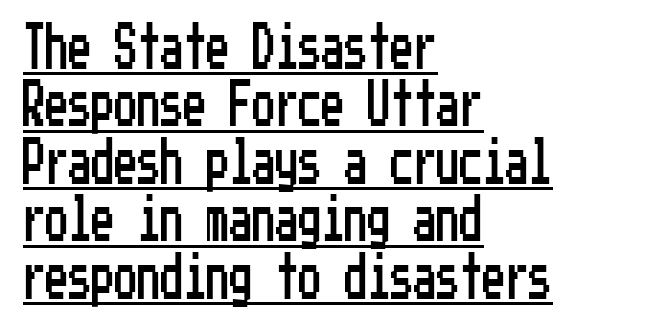
You could call the tracking neutral — neither tight nor loose. Teacher's note: observe the even left margin — that is flush-left alignment. Serif or sans? Sans — the stroke terminals are bare. Notice how the stems are strictly vertical — no italics here. Has an underline been added? It has. A typesetter would call this leading conventional body-copy spacing.
